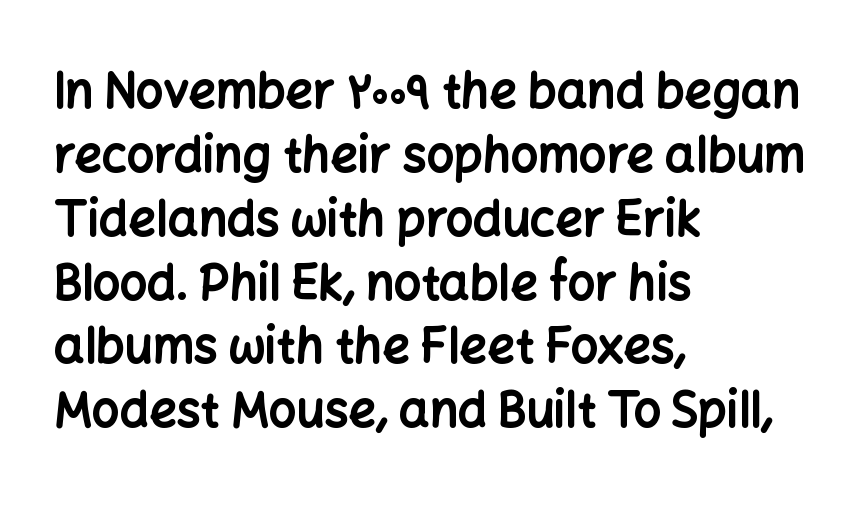
Q: Is the text bold? A: Yes.
Q: Is the text italic (slanted)? A: No, it is upright.
Q: Is the typeface a serif or a sans-serif typeface? A: Sans-serif.
Q: Is the text underlined? A: No.
Q: How is the paragraph aligned? A: Left-aligned.
Q: Is the spacing between letters normal or unusually wide? A: Normal.
Q: Is the spacing between lines tight, normal or loose? A: Normal.
Q: Width (condensed, normal, or wide)? A: Normal.
Q: Stroke contrast? A: Low.
Q: x-height? A: Medium.
Q: Monospaced? A: No.
